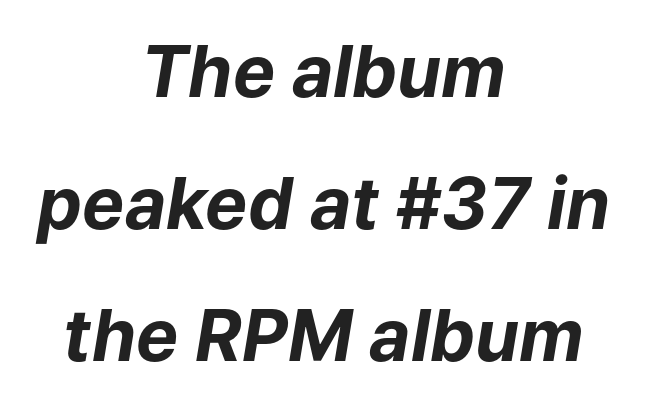
The image shows 71 px bold type, italic (leaning right); set centered, line spacing 1.86x, normal letter spacing, not underlined; low stroke contrast and a medium x-height.
